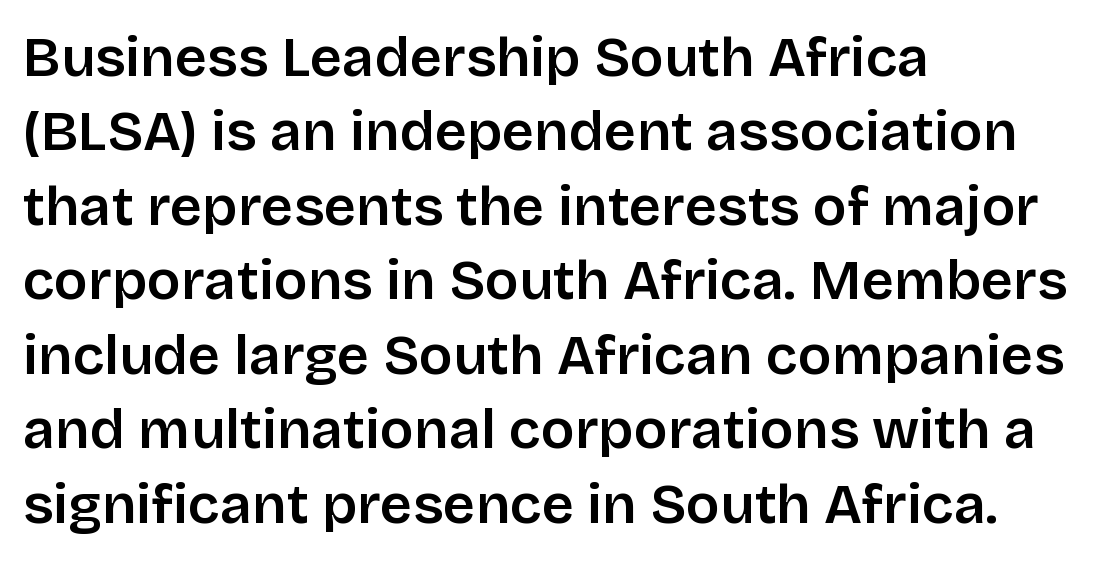
Quick note: interline space is typical. In terms of weight, the rendering is demibold, just under bold. No word sits above an underline. One-word summary of the alignment: left. Note the varied advance widths — an 'i' is clearly narrower than an 'm'.
